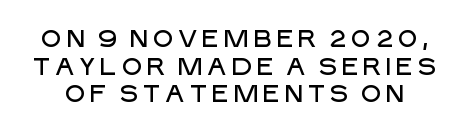
Q: Is the text italic (slanted)? A: No, it is upright.
Q: Is the text underlined? A: No.
Q: Is the spacing between lines tight, normal or loose? A: Tight.
